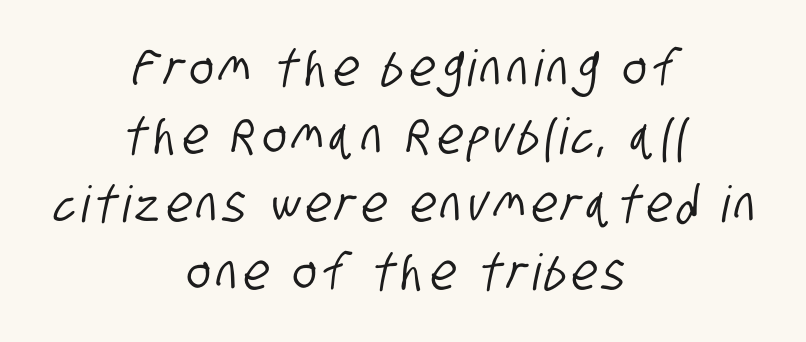
Note the varied advance widths — an 'i' is clearly narrower than an 'm'. I'd call this a sans setting — the letters go barefoot. The string is rendered with underlining switched off. The text block is weighted toward neither margin, spreading evenly from the middle. Does the leading feel generous? No, just average.
